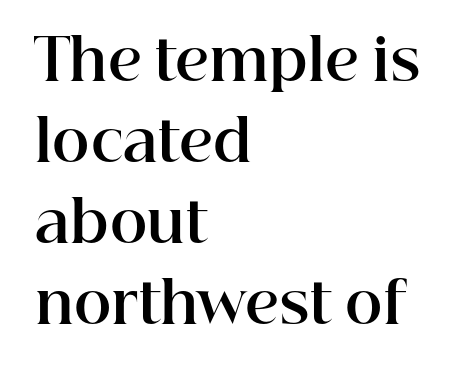
The image shows 57 px bold serif type, upright; set left-aligned, normal line spacing (1.42x), normal letter spacing, not underlined; high stroke contrast and a medium x-height.
